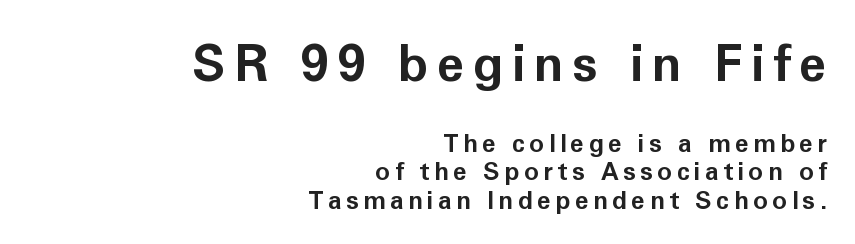
The image shows 50 px bold sans-serif type, upright; set right-aligned, tight line spacing (1.14x), not underlined; the first (top) block is 2.0x larger; low stroke contrast and a medium x-height.
